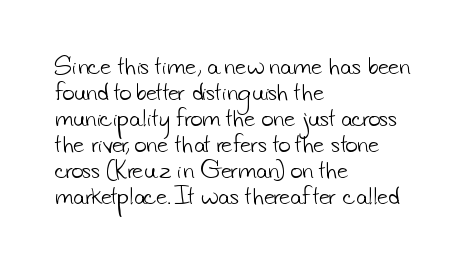
The image shows 21 px text type; set left-aligned, line spacing 1.24x, normal letter spacing, not underlined.
